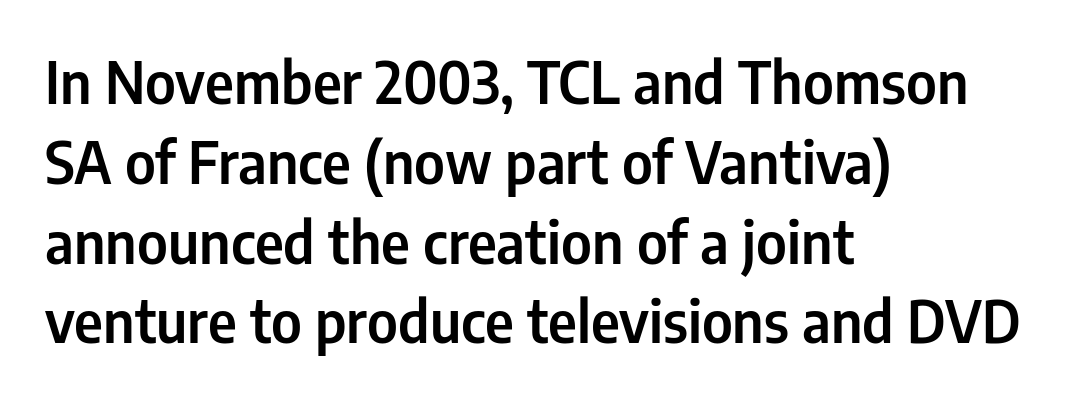
Q: Is the text italic (slanted)? A: No, it is upright.
Q: Is the typeface a serif or a sans-serif typeface? A: Sans-serif.
Q: Is the text underlined? A: No.
Q: How is the paragraph aligned? A: Left-aligned.
Q: Is the spacing between letters normal or unusually wide? A: Normal.
Q: Is the spacing between lines tight, normal or loose? A: Normal.
Q: Width (condensed, normal, or wide)? A: Condensed.
Q: Stroke contrast? A: Low.
Q: x-height? A: Medium.
Q: Monospaced? A: No.
